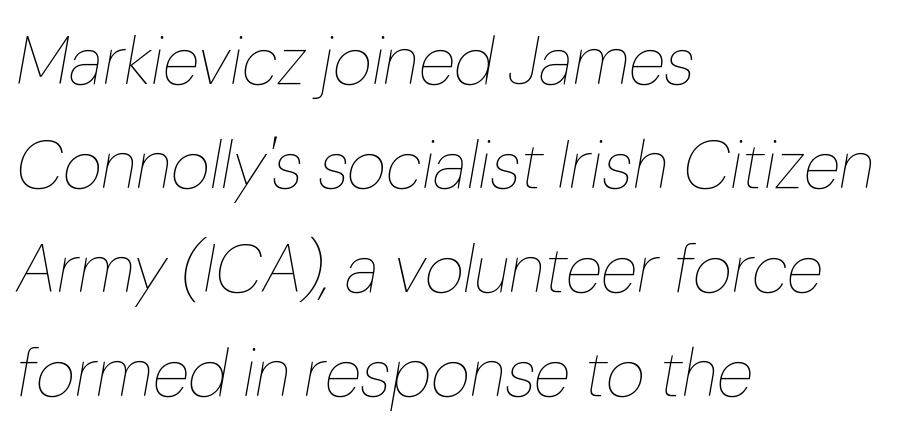
Quick note: italic. Where is the straight margin? On the left. Vertically, the passage feels balanced, rows spaced as you'd expect. The font is comparable to plain body text, perhaps lighter.
